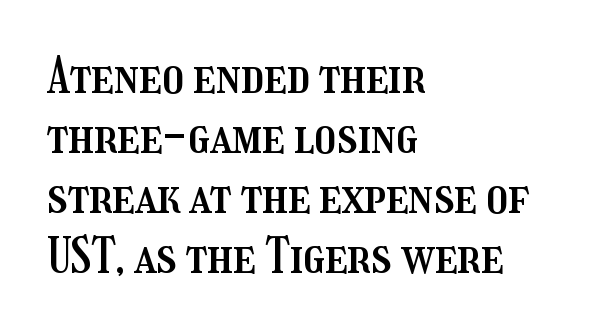
{"italic": "no", "width": "condensed", "stroke_contrast": "medium", "x_height": "medium", "monospaced": "no", "underline": "no", "align": "left", "line_spacing": "normal", "line_spacing_ratio": 1.25, "letter_spacing": "normal", "letter_spacing_em": 0.0, "glyph_px": 48}
